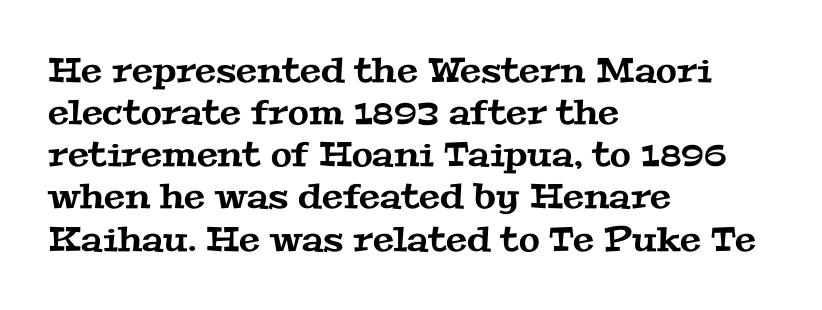
The passage shown is not underscored anywhere. If you drew a ruler down the left edge, every line would touch it. Serif or sans? Serif — the stroke terminals have little feet. A typesetter would call this zero additional tracking. Do the characters align in a grid? No, the font is proportional.
